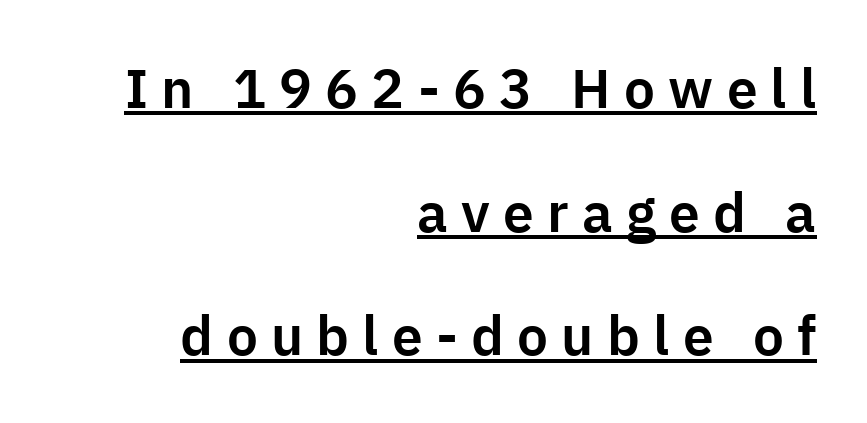
The rag falls on the left side of this text block. Regarding serifs, this sample does without them. The face used here is proportionally spaced, like ordinary book or web type. Every word sits above its own underline.
